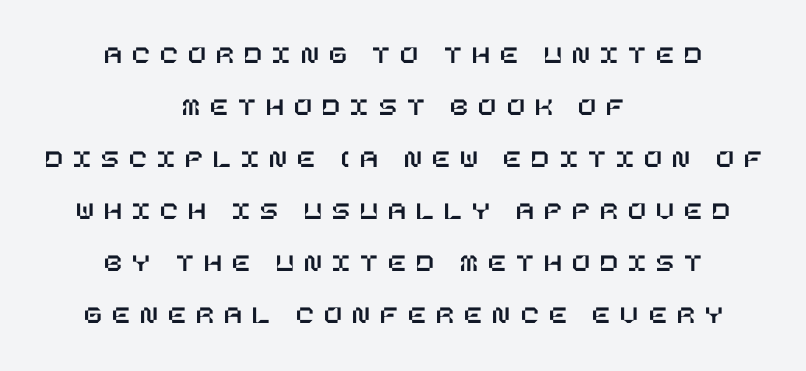
The image shows 26 px text type, upright; set centered, loose line spacing (2.0x), unusually wide letter spacing (+0.4 em), not underlined.
